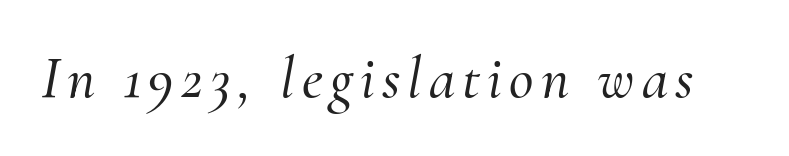
The rendering shows small feet on the letterforms — a serif design. This sample has the flowing, uneven cadence of proportional lettering. Type without underlining. Compared with ordinary roman type, these characters are visibly tilted.
